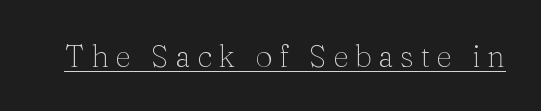
{"serif": "yes", "italic": "no", "bold": "no", "weight": "thin", "width": "normal", "stroke_contrast": "medium", "x_height": "medium", "monospaced": "no", "underline": "yes", "letter_spacing": "wide", "letter_spacing_em": 0.21, "glyph_px": 31}
